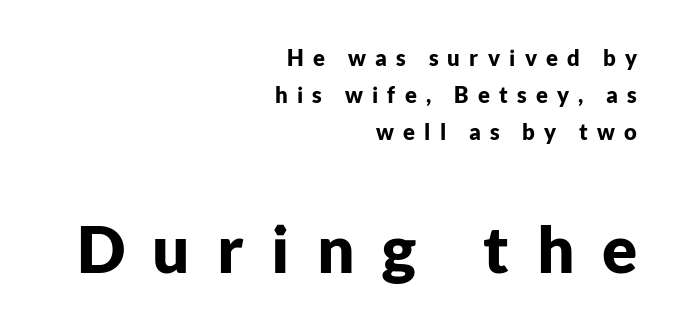
Q: Is the text bold? A: Yes.
Q: Is the text italic (slanted)? A: No, it is upright.
Q: Is the typeface a serif or a sans-serif typeface? A: Sans-serif.
Q: Is the text underlined? A: No.
Q: How is the paragraph aligned? A: Right-aligned.
Q: Is the spacing between letters normal or unusually wide? A: Unusually wide.
Q: Is the spacing between lines tight, normal or loose? A: Normal.
Q: Which block of text is set in a larger size, the first (top) or the second (bottom)? A: The second (bottom) one.
Q: Width (condensed, normal, or wide)? A: Normal.
Q: Stroke contrast? A: Low.
Q: x-height? A: Medium.
Q: Monospaced? A: No.
